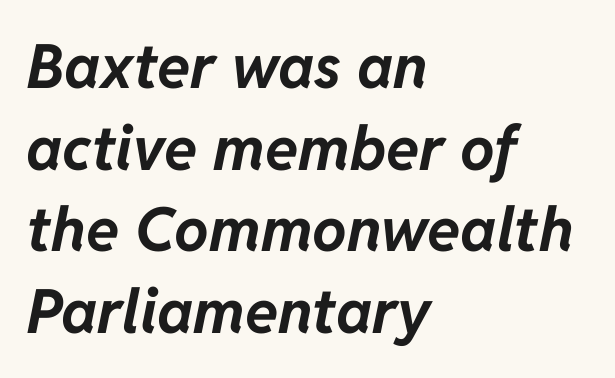
The lines in this sample share a left origin and differ only in where they stop. A typesetter would call this proportional, since set widths differ per character. Descenders hang freely into open space. Italic? Definitely — the glyphs are oblique.
